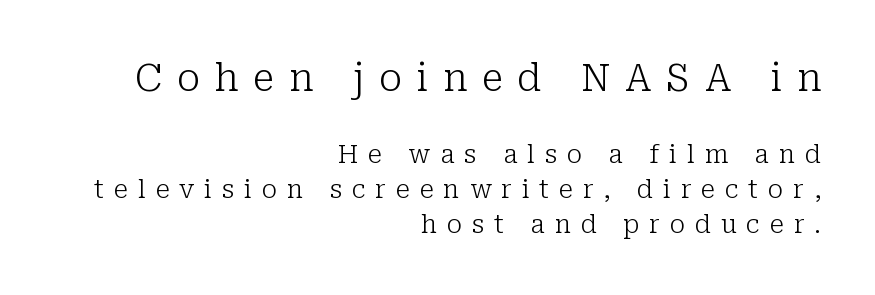
{"serif": "yes", "italic": "no", "bold": "no", "weight": "light", "width": "normal", "stroke_contrast": "low", "x_height": "medium", "monospaced": "no", "underline": "no", "align": "right", "line_spacing": "normal", "line_spacing_ratio": 1.35, "letter_spacing": "wide", "letter_spacing_em": 0.38, "larger_block": "first", "size_ratio": 1.5, "glyph_px": 39}
